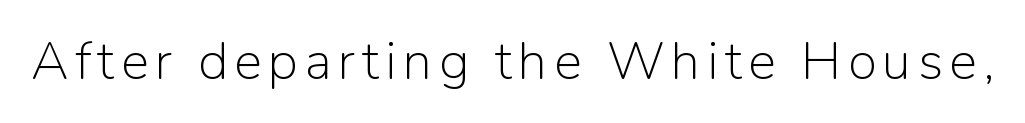
The image shows 53 px light sans-serif type, upright; set not underlined; low stroke contrast and a medium x-height.
